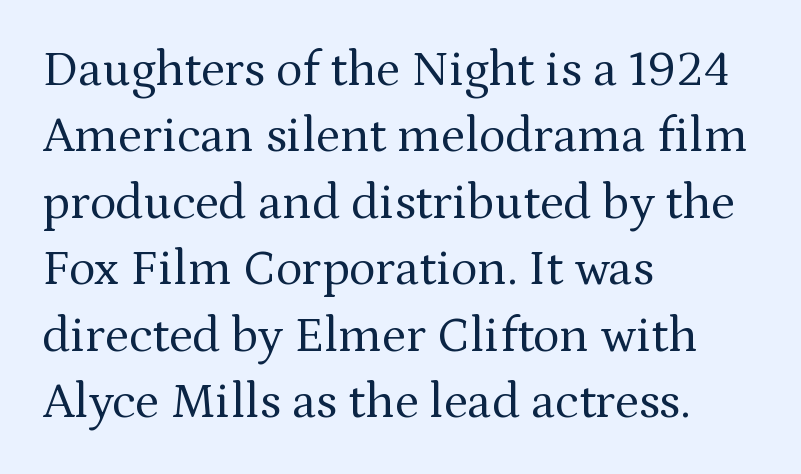
The image shows 50 px regular-weight serif type, upright; set left-aligned, normal line spacing (1.33x), normal letter spacing, not underlined; medium stroke contrast and a medium x-height.
